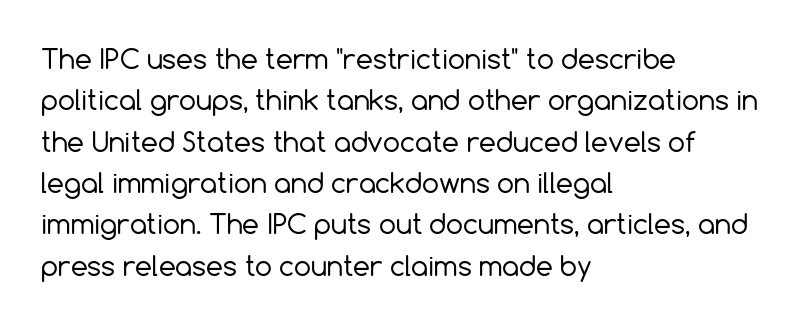
{"italic": "no", "bold": "no", "underline": "no", "align": "left", "line_spacing": "normal", "line_spacing_ratio": 1.53, "letter_spacing": "normal", "letter_spacing_em": 0.0, "glyph_px": 27}
